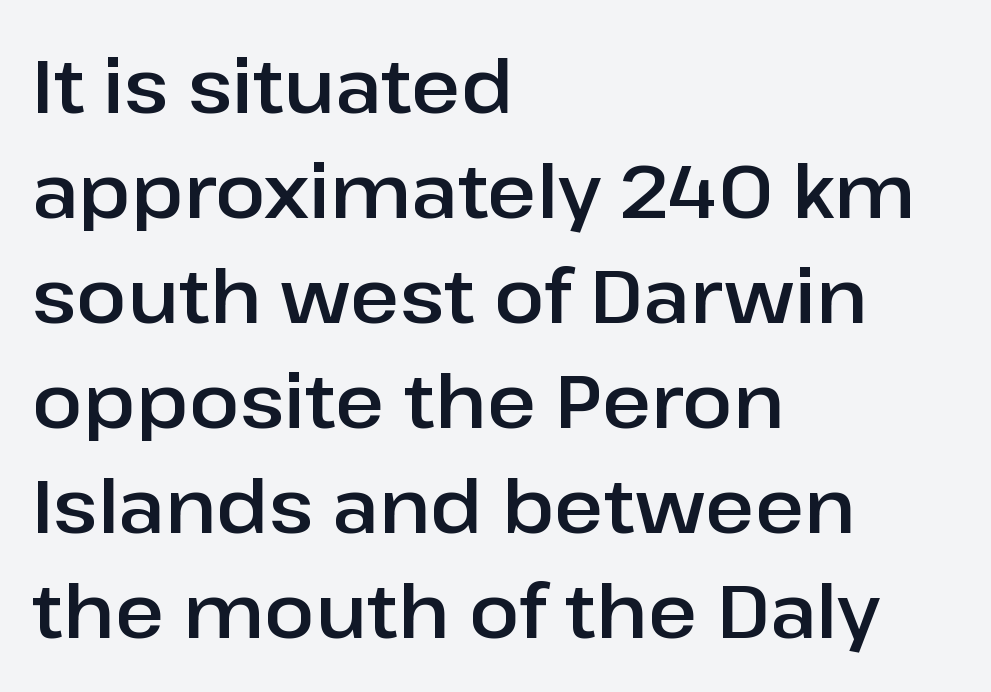
Q: Is the text italic (slanted)? A: No, it is upright.
Q: Is the typeface a serif or a sans-serif typeface? A: Sans-serif.
Q: Is the text underlined? A: No.
Q: How is the paragraph aligned? A: Left-aligned.
Q: Is the spacing between letters normal or unusually wide? A: Normal.
Q: Is the spacing between lines tight, normal or loose? A: Normal.
Q: Width (condensed, normal, or wide)? A: Normal.
Q: Stroke contrast? A: Low.
Q: x-height? A: Medium.
Q: Monospaced? A: No.
